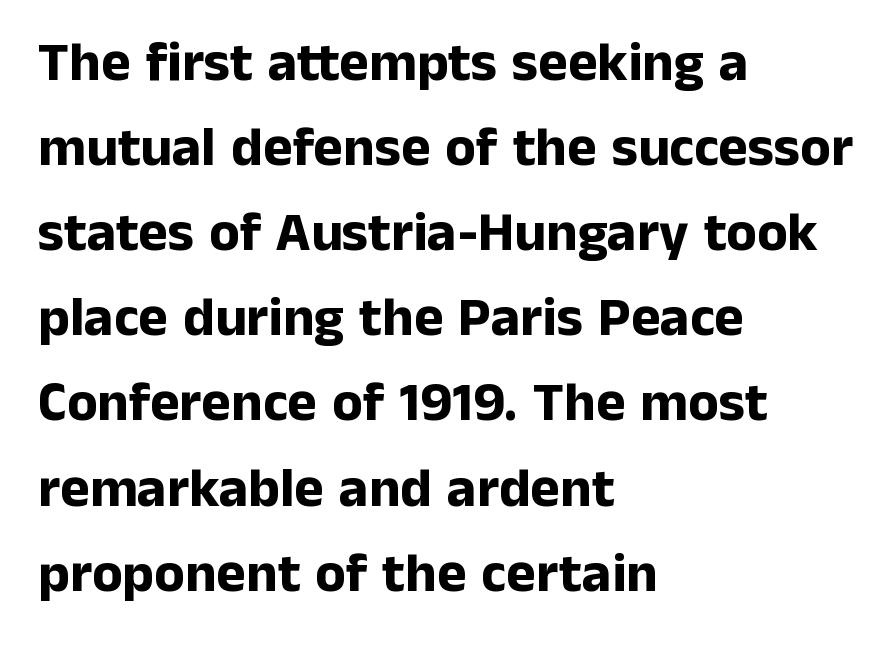
Q: Is the text bold? A: Yes.
Q: Is the text italic (slanted)? A: No, it is upright.
Q: Is the typeface a serif or a sans-serif typeface? A: Sans-serif.
Q: Is the text underlined? A: No.
Q: How is the paragraph aligned? A: Left-aligned.
Q: Is the spacing between letters normal or unusually wide? A: Normal.
Q: Is the spacing between lines tight, normal or loose? A: Normal.
Q: Width (condensed, normal, or wide)? A: Normal.
Q: Stroke contrast? A: Low.
Q: x-height? A: Medium.
Q: Monospaced? A: No.
